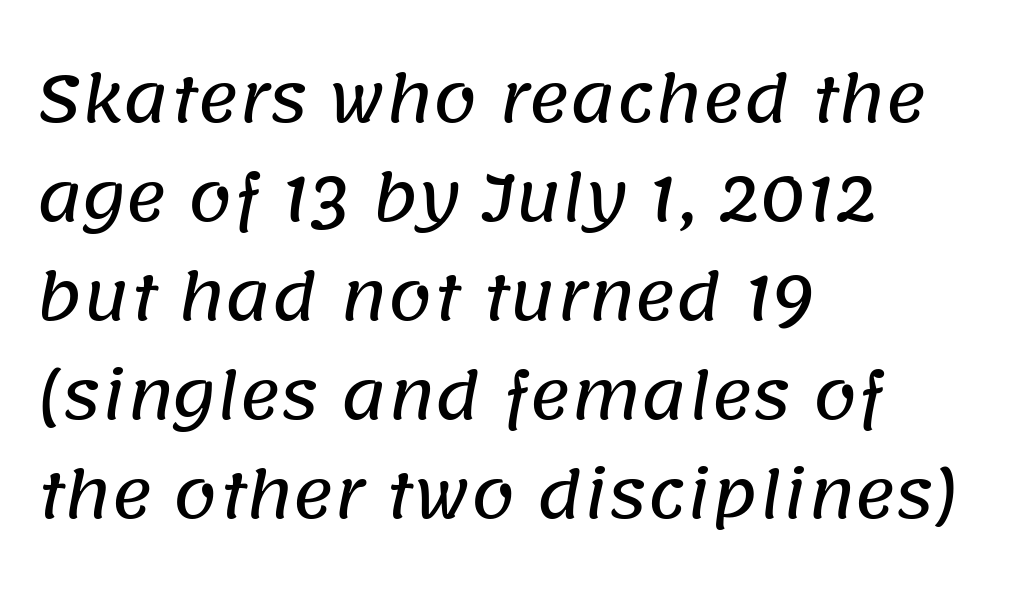
The image shows 63 px sans-serif type; set left-aligned, normal line spacing (1.57x), normal letter spacing, not underlined; low stroke contrast and a large x-height.
